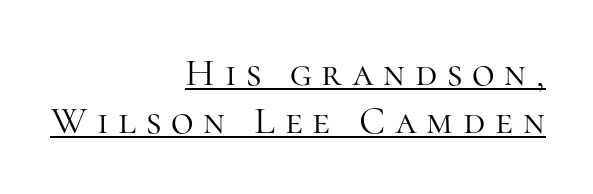
{"serif": "yes", "italic": "no", "bold": "no", "weight": "light", "width": "normal", "stroke_contrast": "high", "x_height": "medium", "monospaced": "no", "underline": "yes", "align": "right", "line_spacing_ratio": 1.24, "letter_spacing": "wide", "letter_spacing_em": 0.25, "glyph_px": 39}
